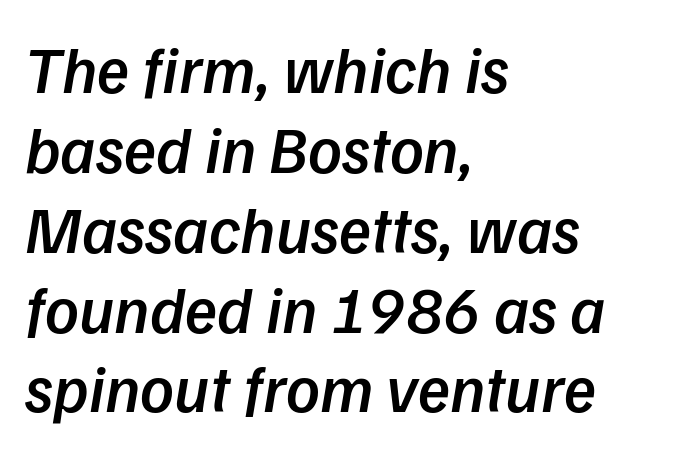
Q: Is the text bold? A: Semi-bold.
Q: Is the typeface a serif or a sans-serif typeface? A: Sans-serif.
Q: Is the text underlined? A: No.
Q: How is the paragraph aligned? A: Left-aligned.
Q: Is the spacing between letters normal or unusually wide? A: Normal.
Q: Width (condensed, normal, or wide)? A: Normal.
Q: Stroke contrast? A: Low.
Q: x-height? A: Medium.
Q: Monospaced? A: No.
